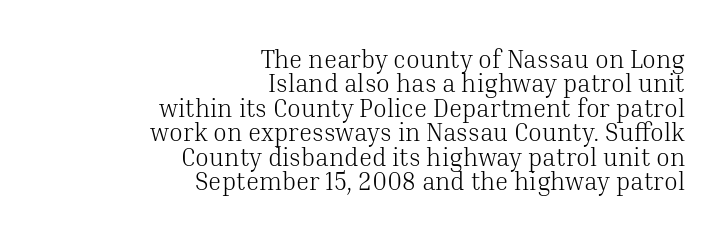
{"italic": "no", "bold": "no", "underline": "no", "align": "right", "line_spacing": "tight", "line_spacing_ratio": 0.98, "letter_spacing": "normal", "letter_spacing_em": 0.0, "glyph_px": 25}
